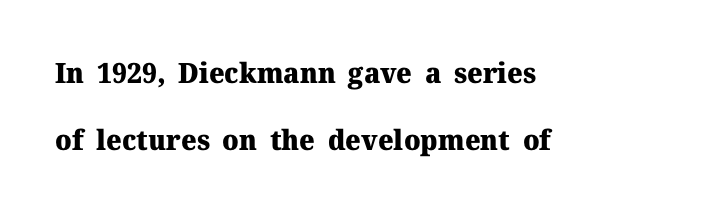
The image shows 28 px heavy serif type, upright; set left-aligned, loose line spacing (2.4x), normal letter spacing, not underlined; medium stroke contrast and a medium x-height.
